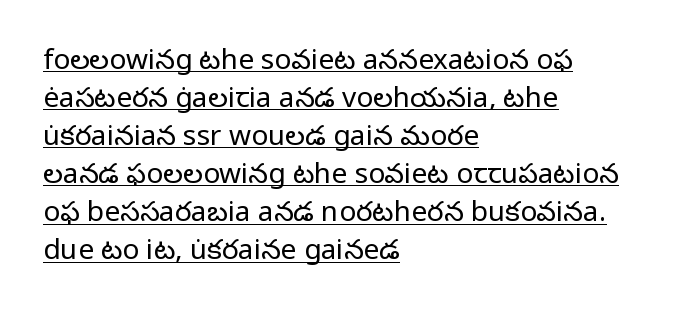
{"serif": "no", "italic": "no", "bold": "no", "weight": "regular", "width": "normal", "stroke_contrast": "low", "x_height": "medium", "monospaced": "no", "underline": "yes", "align": "left", "line_spacing": "normal", "line_spacing_ratio": 1.36, "letter_spacing": "normal", "letter_spacing_em": 0.0, "glyph_px": 28}
